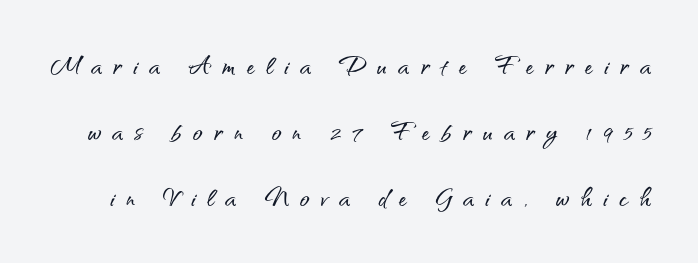
{"serif": "no", "width": "normal", "stroke_contrast": "medium", "x_height": "small", "monospaced": "no", "underline": "no", "line_spacing": "loose", "line_spacing_ratio": 2.07, "letter_spacing": "wide", "letter_spacing_em": 0.36, "glyph_px": 32}
